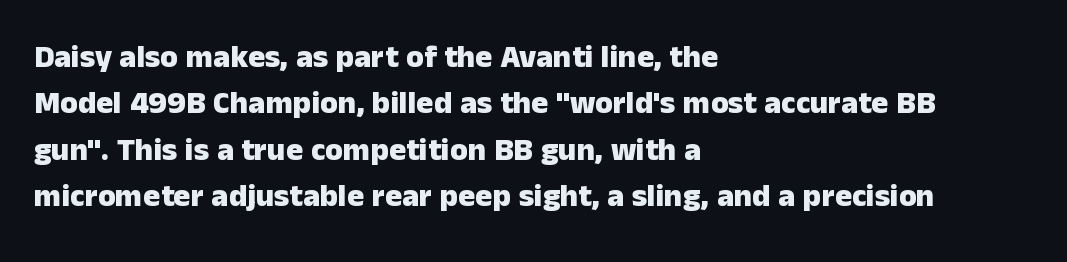
{"serif": "no", "italic": "no", "bold": "yes", "weight": "heavy", "width": "normal", "stroke_contrast": "low", "x_height": "medium", "monospaced": "no", "underline": "no", "align": "left", "line_spacing": "normal", "line_spacing_ratio": 1.45, "letter_spacing": "normal", "letter_spacing_em": 0.0, "glyph_px": 32}
